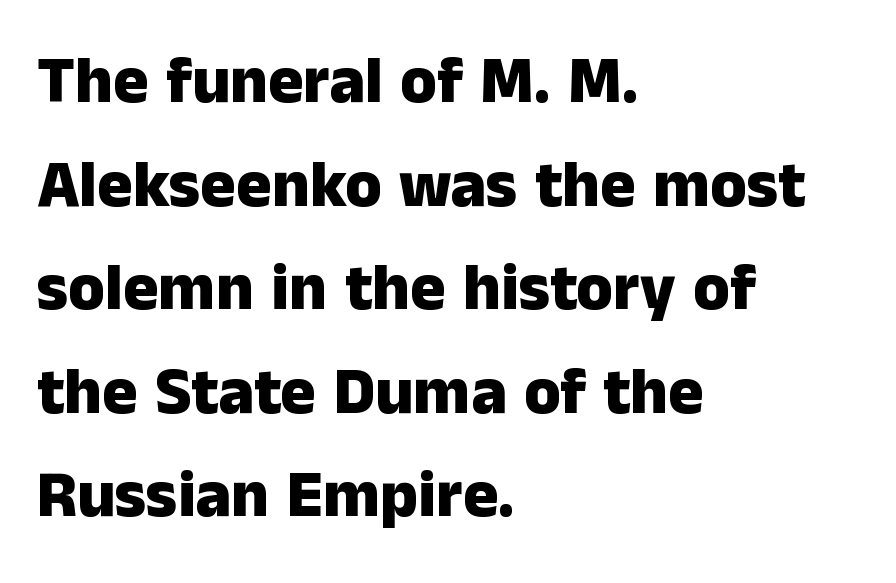
Any mark beneath the type? The region is blank. Unlike a traditional serif, this face leaves its strokes unadorned. Compared with a centered layout, this one pins lines to the left instead. The face used here is rendered with its standard letterfit. I'd describe the lettering as bold — thick and assertive. Think of a printed novel: that variable character pitch is what you see here.
